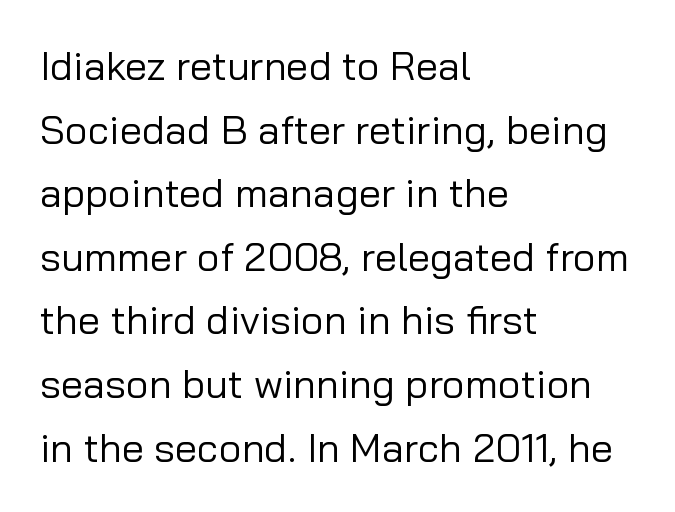
The setting favours the left margin, as ordinary paragraphs usually do. Descenders hang freely into open space. Between one letter and the next there's only the usual sliver of space. Do the letters lean? They stand straight. Stems here are at most as thick as an everyday book face.
